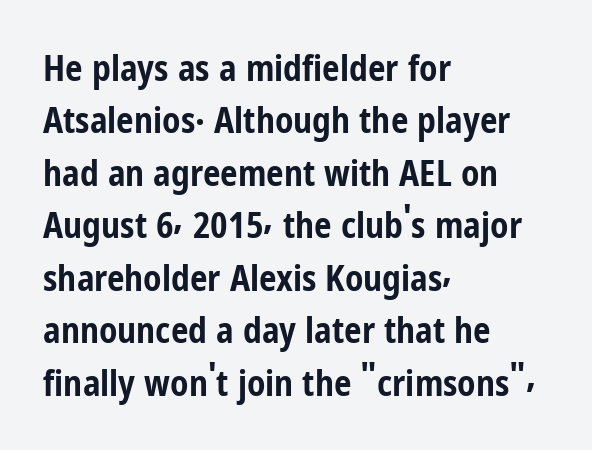
The image shows 35 px bold, condensed sans-serif type, upright; set left-aligned, normal line spacing (1.5x), normal letter spacing, not underlined; low stroke contrast and a medium x-height.
